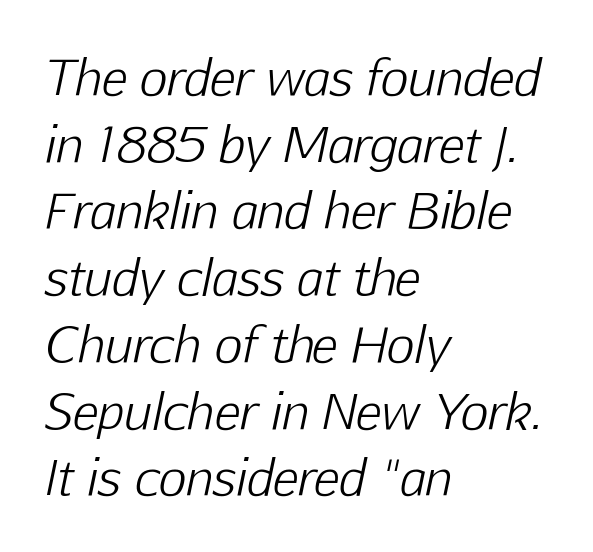
{"italic": "yes", "lean": "right", "slant_degrees": 12, "bold": "no", "weight": "light", "width": "normal", "stroke_contrast": "low", "x_height": "medium", "monospaced": "no", "underline": "no", "align": "left", "line_spacing": "normal", "line_spacing_ratio": 1.39, "letter_spacing": "normal", "letter_spacing_em": 0.0, "glyph_px": 48}
